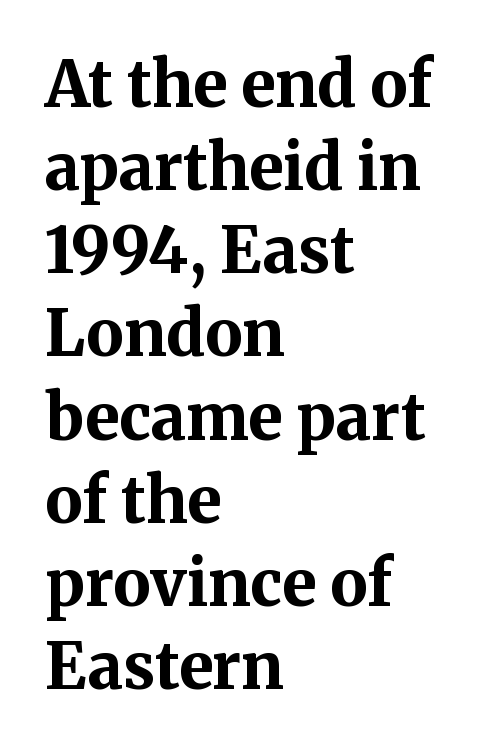
Q: Is the text bold? A: Yes.
Q: Is the text italic (slanted)? A: No, it is upright.
Q: Is the typeface a serif or a sans-serif typeface? A: Serif.
Q: Is the text underlined? A: No.
Q: How is the paragraph aligned? A: Left-aligned.
Q: Is the spacing between letters normal or unusually wide? A: Normal.
Q: Is the spacing between lines tight, normal or loose? A: Normal.
Q: Width (condensed, normal, or wide)? A: Normal.
Q: Stroke contrast? A: Medium.
Q: x-height? A: Medium.
Q: Monospaced? A: No.
